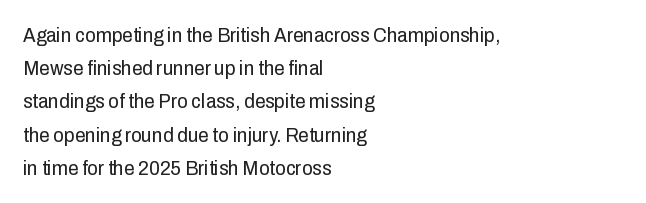
{"italic": "no", "bold": "no", "underline": "no", "align": "left", "line_spacing": "normal", "line_spacing_ratio": 1.58, "letter_spacing": "normal", "letter_spacing_em": 0.0, "glyph_px": 21}
